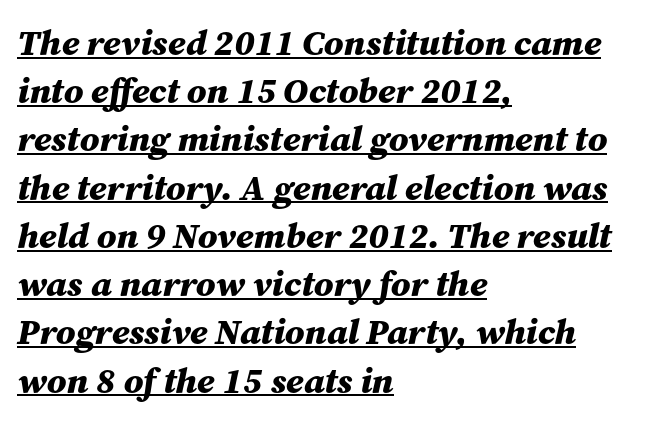
Q: Is the text bold? A: Yes.
Q: Is the text italic (slanted)? A: Yes, it leans right by about 12 degrees.
Q: Is the text underlined? A: Yes.
Q: How is the paragraph aligned? A: Left-aligned.
Q: Is the spacing between letters normal or unusually wide? A: Normal.
Q: Is the spacing between lines tight, normal or loose? A: Normal.
Q: Width (condensed, normal, or wide)? A: Normal.
Q: Stroke contrast? A: Medium.
Q: x-height? A: Medium.
Q: Monospaced? A: No.
